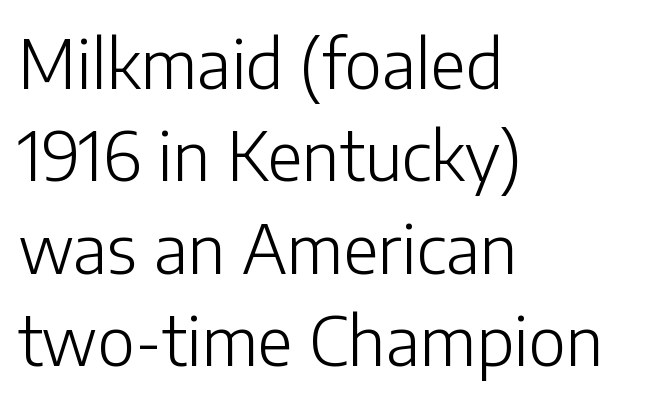
Q: Is the text bold? A: No.
Q: Is the text italic (slanted)? A: No, it is upright.
Q: Is the typeface a serif or a sans-serif typeface? A: Sans-serif.
Q: Is the text underlined? A: No.
Q: How is the paragraph aligned? A: Left-aligned.
Q: Is the spacing between letters normal or unusually wide? A: Normal.
Q: Is the spacing between lines tight, normal or loose? A: Normal.
Q: Width (condensed, normal, or wide)? A: Normal.
Q: Stroke contrast? A: Low.
Q: x-height? A: Medium.
Q: Monospaced? A: No.
